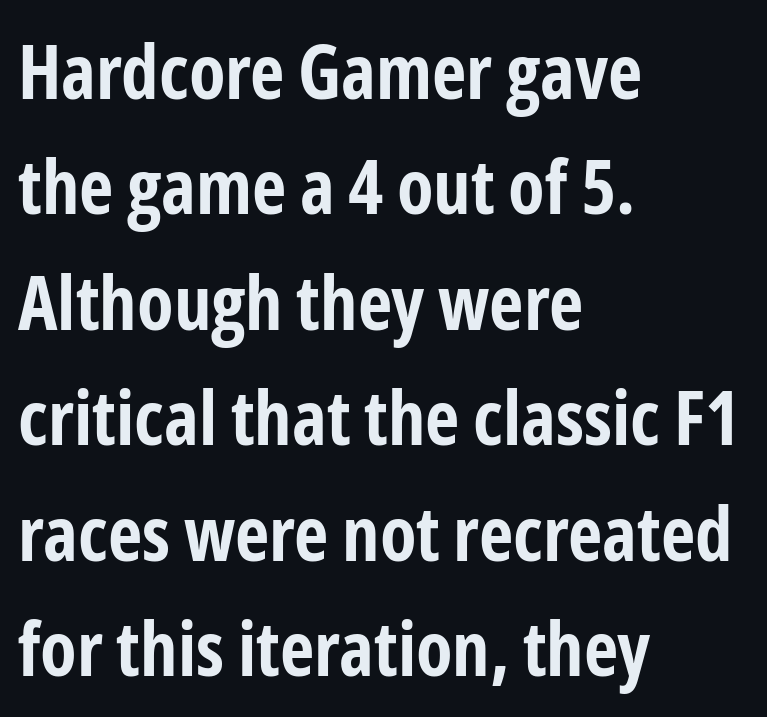
The image shows 75 px bold, condensed sans-serif type, upright; set left-aligned, normal line spacing (1.54x), normal letter spacing, not underlined; low stroke contrast and a medium x-height.
